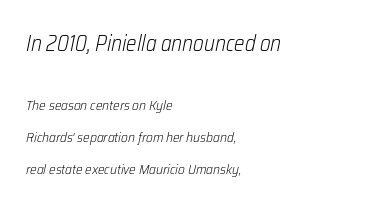
{"italic": "yes", "lean": "right", "slant_degrees": 12, "bold": "no", "underline": "no", "align": "left", "line_spacing": "loose", "line_spacing_ratio": 2.28, "letter_spacing": "normal", "letter_spacing_em": 0.0, "larger_block": "first", "size_ratio": 1.57, "glyph_px": 22}
